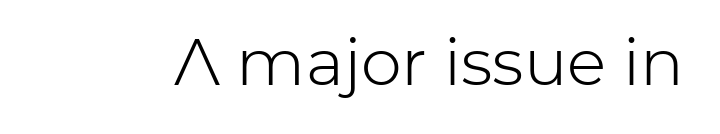
The image shows 65 px light sans-serif type, upright; set normal letter spacing, not underlined; low stroke contrast and a medium x-height.
